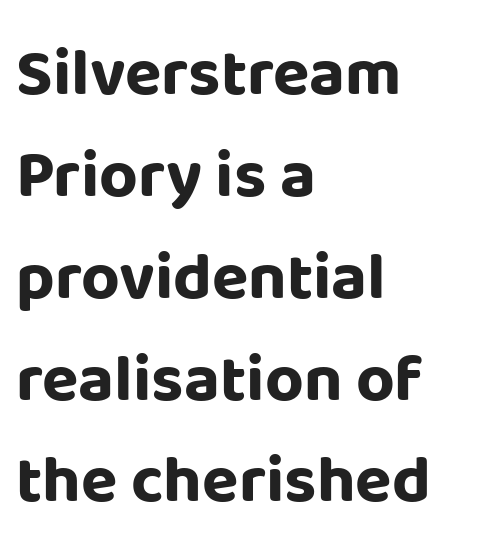
Reading down the block, your eye returns to a fixed left position each line. The glyphs have the mass of a bold cut. Summary of vertical rhythm: regular, with standard interline spacing. Honestly, there is no underline to notice here at all.
